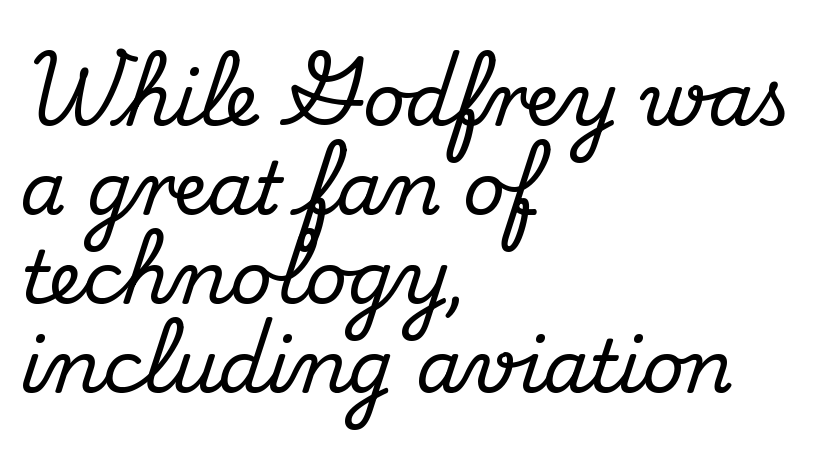
Q: Is the text italic (slanted)? A: Yes.
Q: Is the typeface a serif or a sans-serif typeface? A: Serif.
Q: Is the text underlined? A: No.
Q: How is the paragraph aligned? A: Left-aligned.
Q: Is the spacing between letters normal or unusually wide? A: Normal.
Q: Width (condensed, normal, or wide)? A: Normal.
Q: Stroke contrast? A: Medium.
Q: x-height? A: Small.
Q: Monospaced? A: No.
